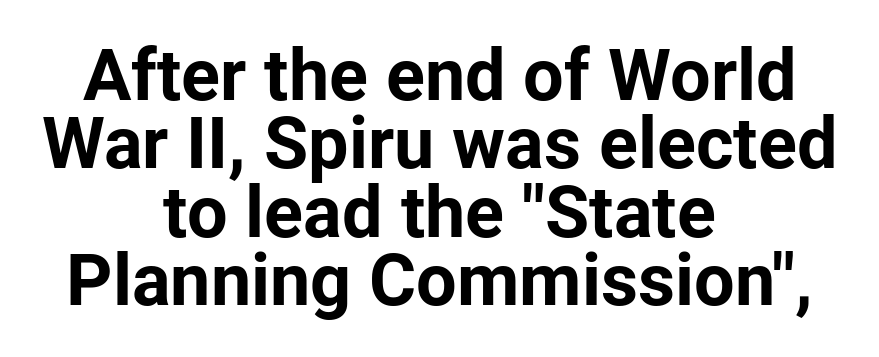
The image shows 72 px bold sans-serif type, upright; set centered, tight line spacing (0.95x), normal letter spacing, not underlined; low stroke contrast and a medium x-height.
